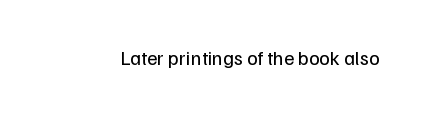
The image shows 20 px text type, upright; set normal letter spacing, not underlined.
